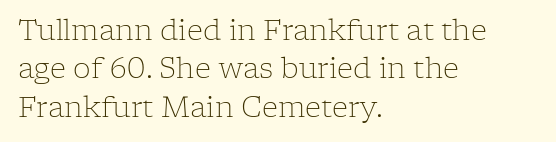
{"serif": "yes", "italic": "no", "bold": "no", "weight": "light", "width": "normal", "stroke_contrast": "low", "x_height": "medium", "monospaced": "no", "underline": "no", "align": "left", "line_spacing": "normal", "line_spacing_ratio": 1.37, "letter_spacing": "normal", "letter_spacing_em": 0.0, "glyph_px": 28}
